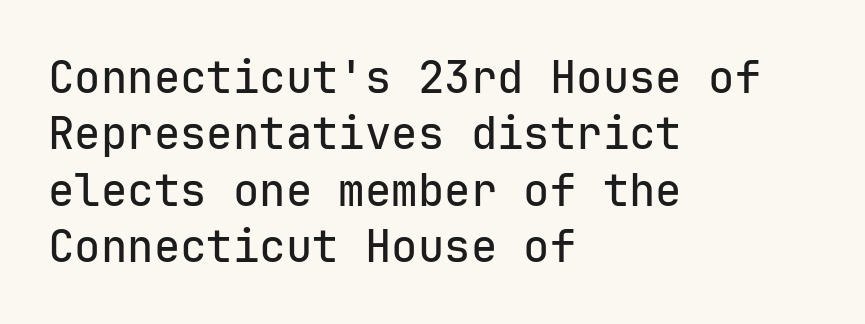
{"serif": "no", "italic": "no", "width": "normal", "stroke_contrast": "low", "x_height": "medium", "monospaced": "yes", "underline": "no", "align": "left", "line_spacing": "normal", "line_spacing_ratio": 1.28, "letter_spacing": "normal", "letter_spacing_em": 0.0, "glyph_px": 44}
